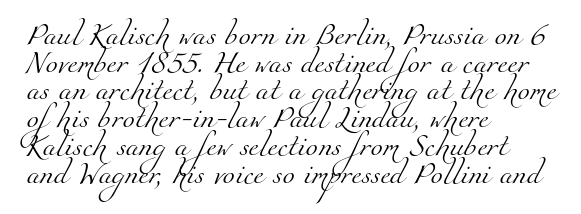
Q: Is the text bold? A: No.
Q: Is the text underlined? A: No.
Q: How is the paragraph aligned? A: Left-aligned.
Q: Is the spacing between letters normal or unusually wide? A: Normal.
Q: Is the spacing between lines tight, normal or loose? A: Normal.
